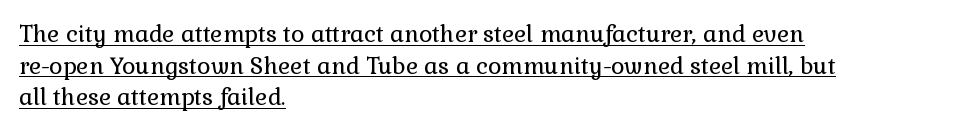
Q: Is the text bold? A: No.
Q: Is the text italic (slanted)? A: No, it is upright.
Q: Is the text underlined? A: Yes.
Q: How is the paragraph aligned? A: Left-aligned.
Q: Is the spacing between letters normal or unusually wide? A: Normal.
Q: Is the spacing between lines tight, normal or loose? A: Normal.
